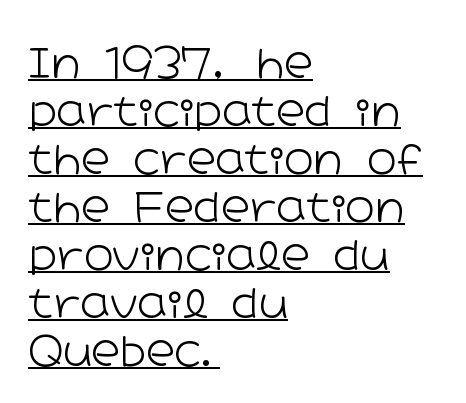
Q: Is the text bold? A: No.
Q: Is the text italic (slanted)? A: No, it is upright.
Q: Is the typeface a serif or a sans-serif typeface? A: Sans-serif.
Q: Is the text underlined? A: Yes.
Q: How is the paragraph aligned? A: Left-aligned.
Q: Is the spacing between letters normal or unusually wide? A: Normal.
Q: Width (condensed, normal, or wide)? A: Wide.
Q: Stroke contrast? A: Low.
Q: x-height? A: Medium.
Q: Monospaced? A: No.
